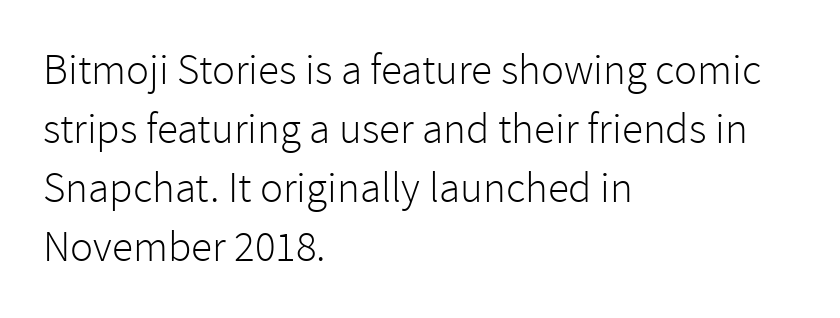
{"serif": "no", "italic": "no", "bold": "no", "weight": "light", "width": "normal", "stroke_contrast": "low", "x_height": "medium", "monospaced": "no", "underline": "no", "align": "left", "line_spacing": "normal", "line_spacing_ratio": 1.37, "letter_spacing": "normal", "letter_spacing_em": 0.0, "glyph_px": 43}
